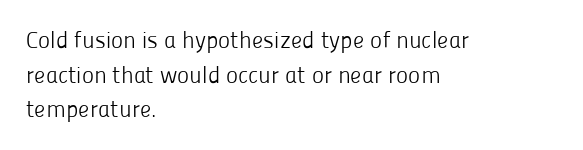
Vertical strokes here are truly vertical. Is the block centered? No — it sits flush against the left margin. Standard letterfit; no display-style spreading of the glyphs. This is not heavy type; no bold has been used.
